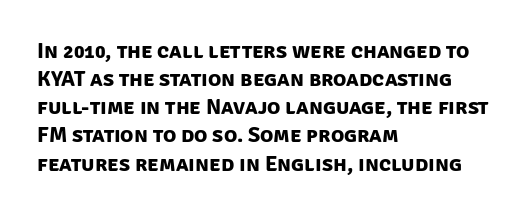
{"bold": "yes", "underline": "no", "align": "left", "line_spacing": "normal", "line_spacing_ratio": 1.28, "letter_spacing": "normal", "letter_spacing_em": 0.0, "glyph_px": 22}
